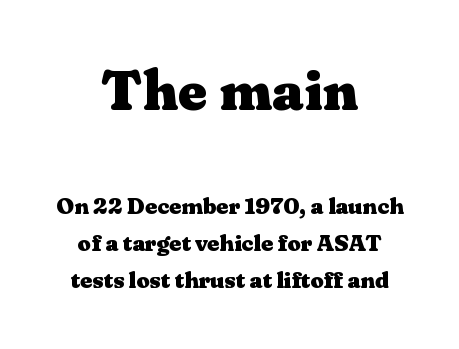
{"serif": "yes", "italic": "no", "bold": "yes", "weight": "heavy", "width": "wide", "stroke_contrast": "medium", "x_height": "medium", "monospaced": "no", "underline": "no", "align": "center", "line_spacing": "normal", "line_spacing_ratio": 1.61, "letter_spacing": "normal", "letter_spacing_em": 0.0, "larger_block": "first", "size_ratio": 2.48, "glyph_px": 57}
